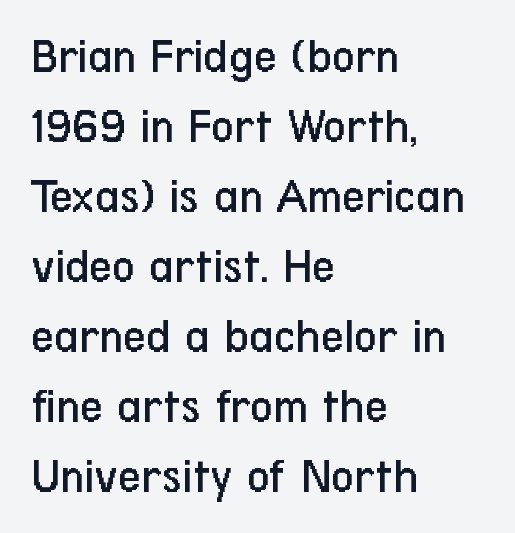
Q: Is the text bold? A: No.
Q: Is the text italic (slanted)? A: No, it is upright.
Q: Is the typeface a serif or a sans-serif typeface? A: Sans-serif.
Q: Is the text underlined? A: No.
Q: How is the paragraph aligned? A: Left-aligned.
Q: Is the spacing between letters normal or unusually wide? A: Normal.
Q: Is the spacing between lines tight, normal or loose? A: Normal.
Q: Width (condensed, normal, or wide)? A: Condensed.
Q: Stroke contrast? A: Low.
Q: x-height? A: Medium.
Q: Monospaced? A: No.
